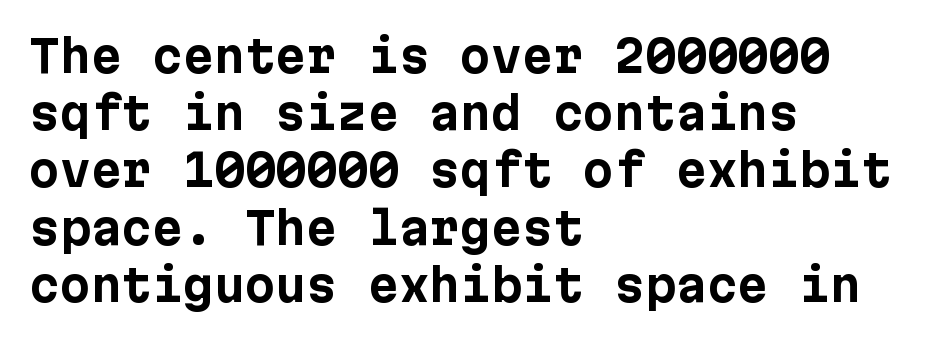
{"serif": "no", "italic": "no", "bold": "yes", "weight": "bold", "width": "normal", "stroke_contrast": "low", "x_height": "medium", "underline": "no", "align": "left", "line_spacing": "normal", "line_spacing_ratio": 1.3, "letter_spacing": "normal", "letter_spacing_em": 0.0, "glyph_px": 44}
